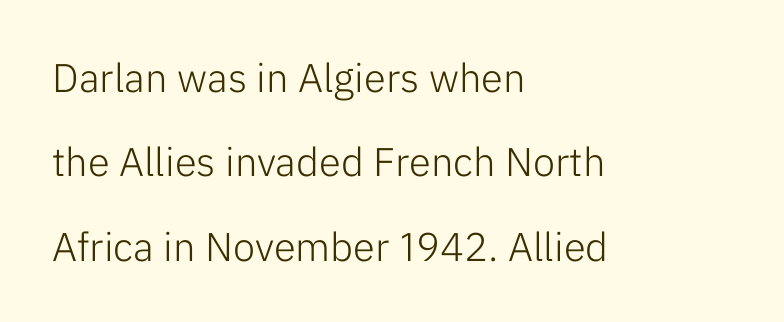
Leading: increased. Is the letter spacing exaggerated? No — it looks like the ordinary default. In terms of posture, this sample is upright. The passage shown is typed in a proportional face where columns would drift. Descenders hang freely into open space. Examine the stroke ends and you'll find no serifs.
